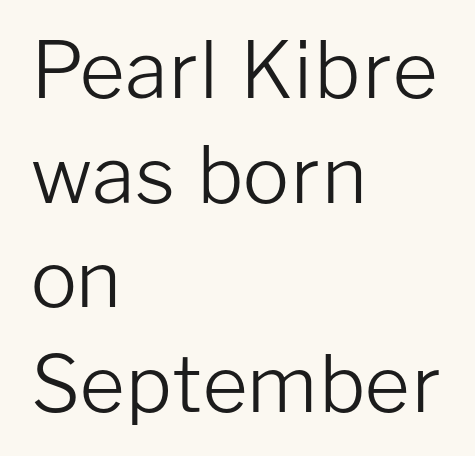
The image shows 78 px light sans-serif type, upright; set left-aligned, normal line spacing (1.34x), normal letter spacing, not underlined; low stroke contrast and a medium x-height.
